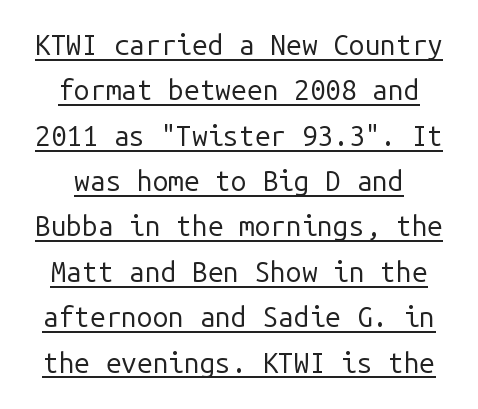
{"serif": "no", "italic": "no", "bold": "no", "weight": "regular", "width": "normal", "stroke_contrast": "low", "x_height": "medium", "monospaced": "yes", "underline": "yes", "line_spacing": "normal", "line_spacing_ratio": 1.62, "letter_spacing": "normal", "letter_spacing_em": 0.0, "glyph_px": 28}
